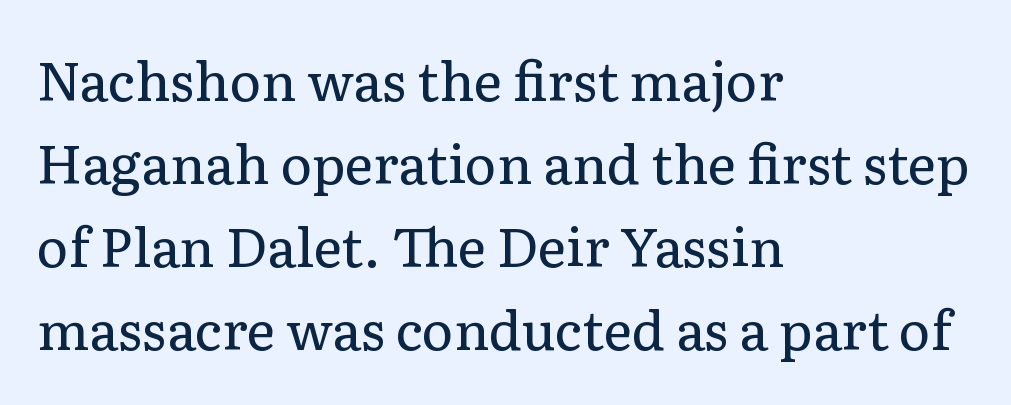
The image shows 54 px regular-weight serif type, upright; set left-aligned, normal line spacing (1.54x), normal letter spacing, not underlined; low stroke contrast and a medium x-height.
